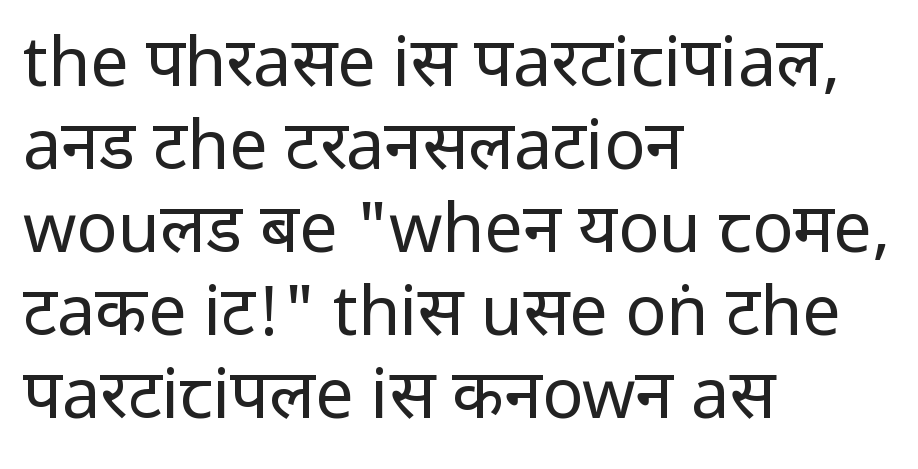
{"serif": "no", "italic": "no", "bold": "no", "weight": "regular", "width": "condensed", "stroke_contrast": "low", "x_height": "large", "monospaced": "no", "underline": "no", "align": "left", "line_spacing_ratio": 1.22, "letter_spacing": "normal", "letter_spacing_em": 0.0, "glyph_px": 68}
